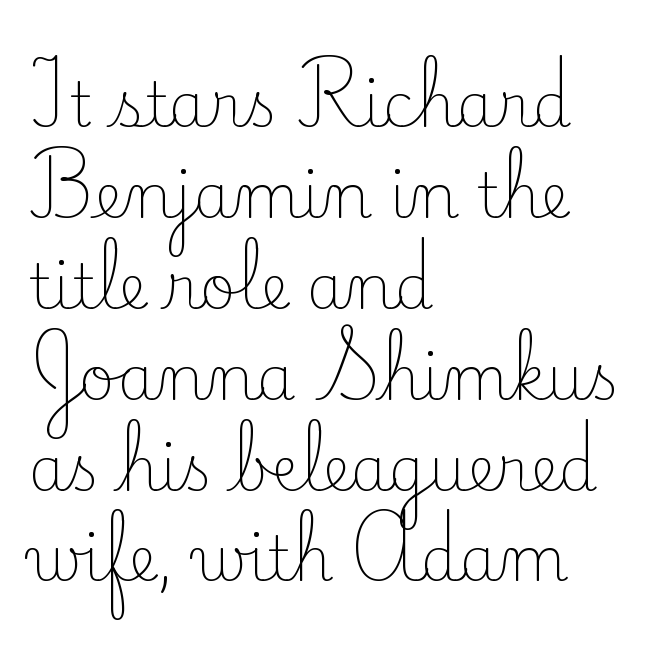
Q: Is the text bold? A: No.
Q: Is the text italic (slanted)? A: No, it is upright.
Q: Is the typeface a serif or a sans-serif typeface? A: Serif.
Q: Is the text underlined? A: No.
Q: How is the paragraph aligned? A: Left-aligned.
Q: Is the spacing between letters normal or unusually wide? A: Normal.
Q: Is the spacing between lines tight, normal or loose? A: Normal.
Q: Width (condensed, normal, or wide)? A: Normal.
Q: Stroke contrast? A: Low.
Q: x-height? A: Small.
Q: Monospaced? A: No.
